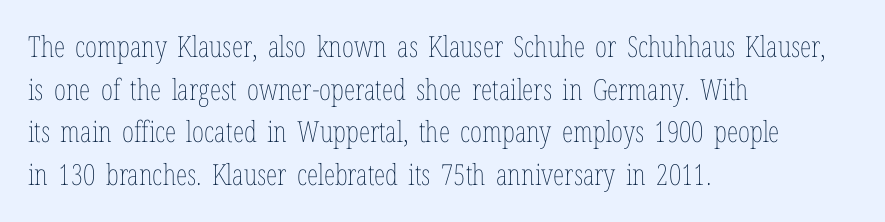
The image shows 29 px thin, condensed type, upright; set left-aligned, normal line spacing (1.47x), normal letter spacing, not underlined; low stroke contrast and a medium x-height.
